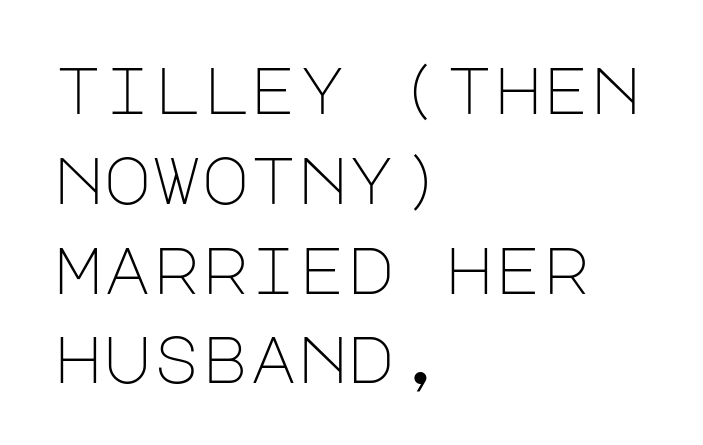
{"serif": "no", "italic": "no", "bold": "no", "weight": "light", "width": "normal", "stroke_contrast": "low", "x_height": "large", "underline": "no", "align": "left", "line_spacing": "normal", "line_spacing_ratio": 1.36, "letter_spacing": "normal", "letter_spacing_em": 0.0, "glyph_px": 66}
